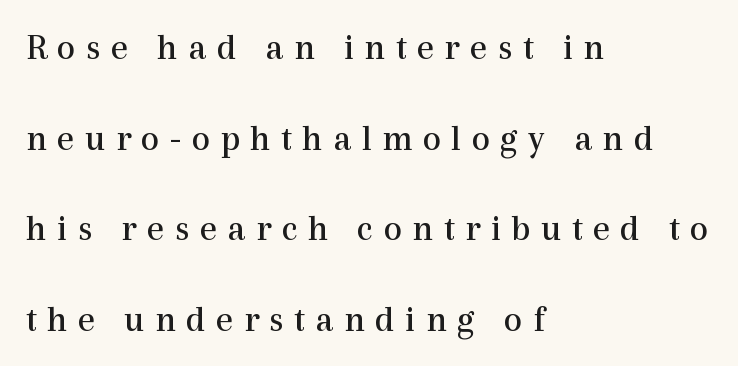
{"serif": "yes", "italic": "no", "bold": "no", "weight": "regular", "width": "normal", "x_height": "medium", "monospaced": "no", "underline": "no", "align": "left", "line_spacing": "loose", "line_spacing_ratio": 2.45, "letter_spacing": "wide", "letter_spacing_em": 0.28, "glyph_px": 37}
